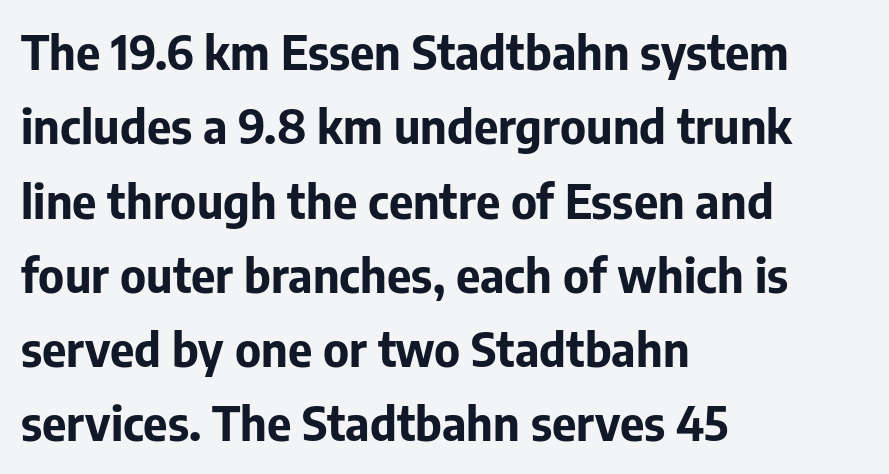
{"serif": "no", "italic": "no", "bold": "yes", "weight": "bold", "width": "normal", "stroke_contrast": "low", "x_height": "medium", "monospaced": "no", "underline": "no", "align": "left", "line_spacing": "normal", "line_spacing_ratio": 1.58, "letter_spacing": "normal", "letter_spacing_em": 0.0, "glyph_px": 47}
